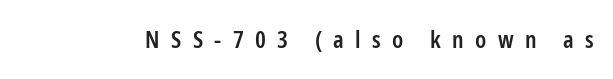
The image shows 24 px text type, upright; set unusually wide letter spacing (+0.47 em), not underlined.
